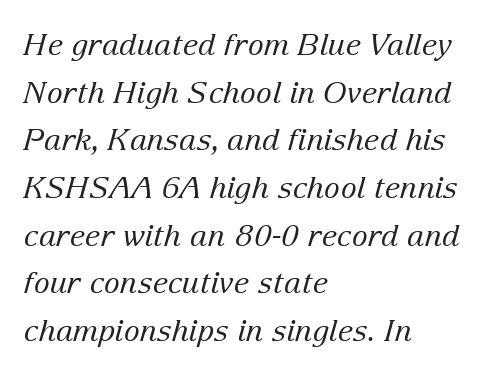
The image shows 30 px regular-weight serif type, italic (leaning right); set left-aligned, normal line spacing (1.59x), normal letter spacing, not underlined; low stroke contrast and a medium x-height.
